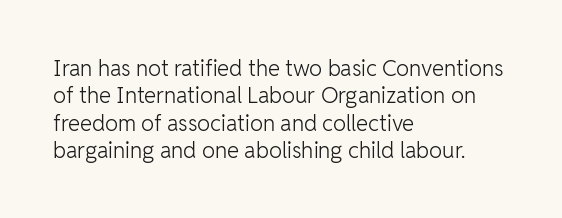
{"italic": "no", "bold": "no", "underline": "no", "align": "left", "line_spacing_ratio": 1.24, "letter_spacing": "normal", "letter_spacing_em": 0.0, "glyph_px": 22}
